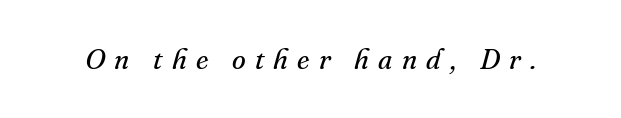
Q: Is the text bold? A: No.
Q: Is the text italic (slanted)? A: Yes, it leans right by about 16 degrees.
Q: Is the typeface a serif or a sans-serif typeface? A: Serif.
Q: Is the text underlined? A: No.
Q: Is the spacing between letters normal or unusually wide? A: Unusually wide.
Q: Width (condensed, normal, or wide)? A: Normal.
Q: Stroke contrast? A: Medium.
Q: x-height? A: Small.
Q: Monospaced? A: No.
